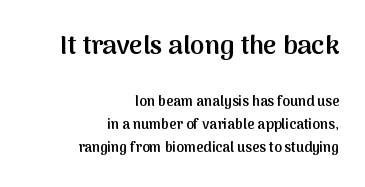
{"italic": "no", "bold": "semi", "underline": "no", "align": "right", "line_spacing": "normal", "line_spacing_ratio": 1.66, "letter_spacing": "normal", "letter_spacing_em": 0.0, "larger_block": "first", "size_ratio": 1.86, "glyph_px": 26}
